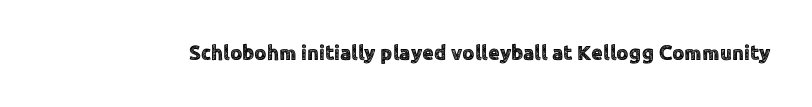
The image shows 21 px text type, upright; set normal letter spacing, not underlined.
